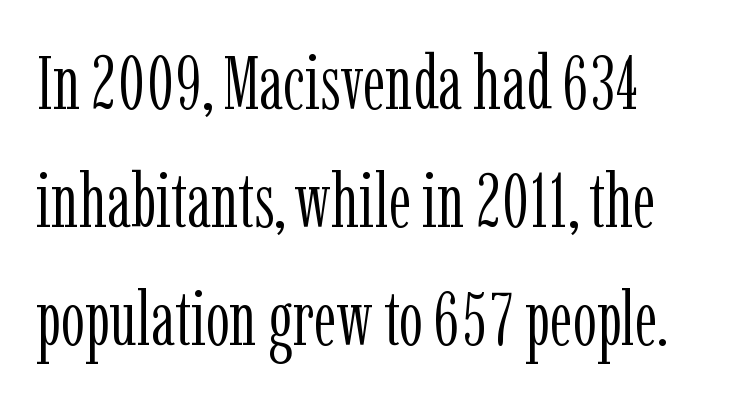
The image shows 76 px light, condensed serif type, upright; set normal line spacing (1.55x), normal letter spacing, not underlined; low stroke contrast and a medium x-height.
